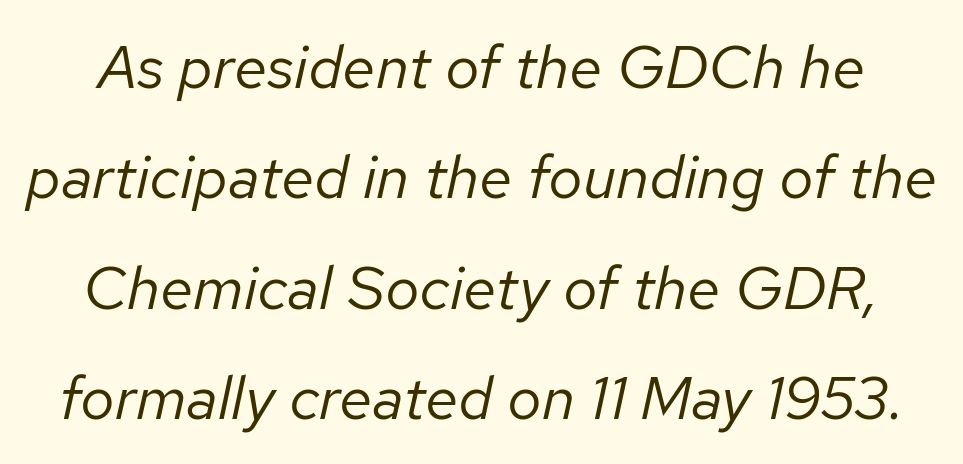
{"italic": "yes", "lean": "right", "slant_degrees": 12, "bold": "no", "weight": "regular", "width": "normal", "stroke_contrast": "low", "x_height": "medium", "monospaced": "no", "underline": "no", "line_spacing_ratio": 1.81, "letter_spacing": "normal", "letter_spacing_em": 0.0, "glyph_px": 61}
